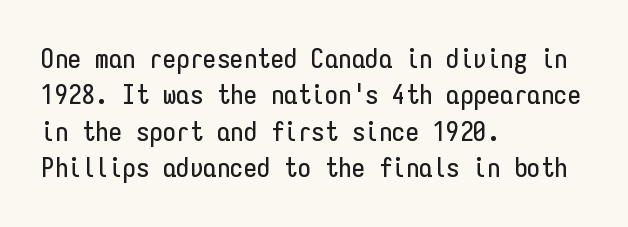
Tracking value appears to be zero — textbook default spacing. The type sits square on the baseline with zero lean. A clean baseline with only descenders dipping below it. Is the block centered? No — it sits flush against the left margin. Notice how descenders clear the ascenders below comfortably — that's standard leading.
